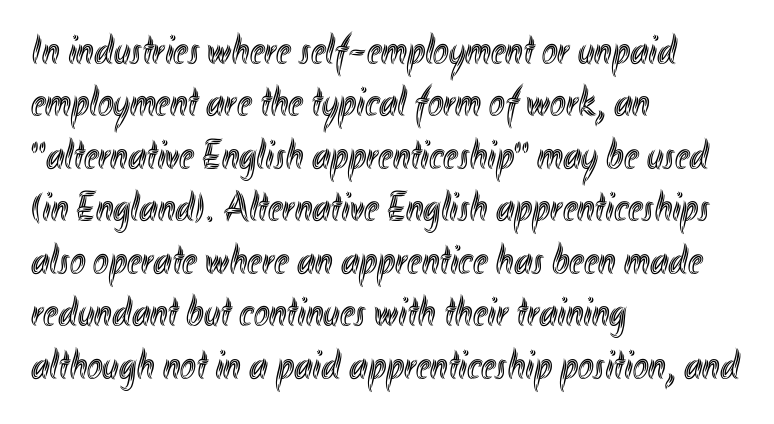
No word sits above an underline. Horizontal alignment here is leftward, the default for most running prose. What stands out about the letter spacing? Nothing — it is the standard amount. These lines sit exactly where default settings would place them. Spacing verdict: proportional, widths tailored to each character.
